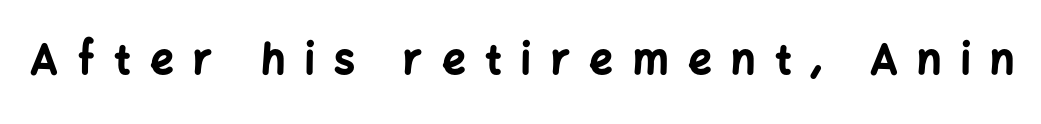
Q: Is the text bold? A: Yes.
Q: Is the text italic (slanted)? A: No, it is upright.
Q: Is the typeface a serif or a sans-serif typeface? A: Sans-serif.
Q: Is the text underlined? A: No.
Q: Is the spacing between letters normal or unusually wide? A: Unusually wide.
Q: Width (condensed, normal, or wide)? A: Normal.
Q: Stroke contrast? A: Low.
Q: x-height? A: Medium.
Q: Monospaced? A: No.
